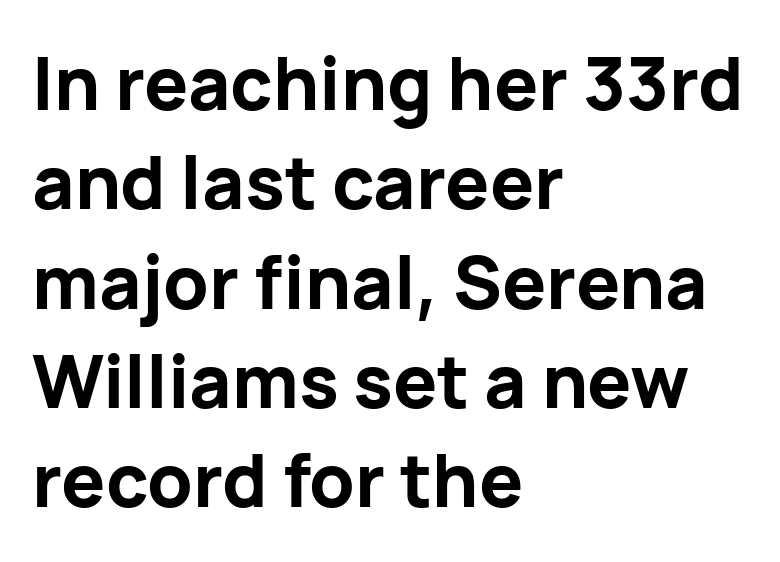
The image shows 73 px bold sans-serif type, upright; set left-aligned, normal line spacing (1.36x), normal letter spacing, not underlined; low stroke contrast and a medium x-height.
